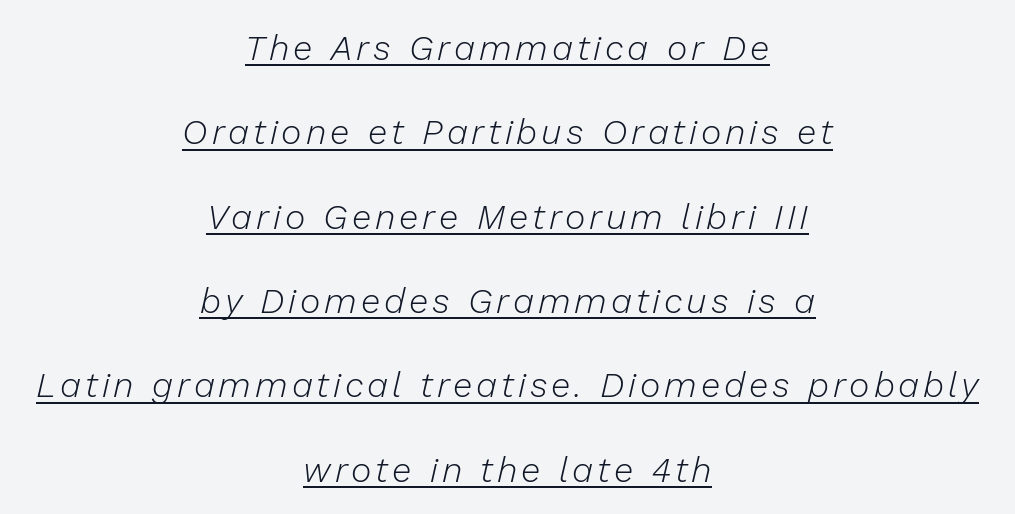
{"italic": "yes", "lean": "right", "slant_degrees": 13, "bold": "no", "weight": "light", "width": "normal", "stroke_contrast": "low", "x_height": "medium", "monospaced": "no", "underline": "yes", "align": "center", "line_spacing": "loose", "line_spacing_ratio": 2.41, "glyph_px": 35}
